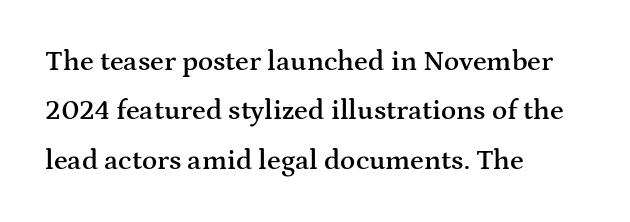
Q: Is the text bold? A: Semi-bold.
Q: Is the text italic (slanted)? A: No, it is upright.
Q: Is the typeface a serif or a sans-serif typeface? A: Serif.
Q: Is the text underlined? A: No.
Q: How is the paragraph aligned? A: Left-aligned.
Q: Is the spacing between letters normal or unusually wide? A: Normal.
Q: Width (condensed, normal, or wide)? A: Wide.
Q: Stroke contrast? A: Medium.
Q: x-height? A: Medium.
Q: Monospaced? A: No.
